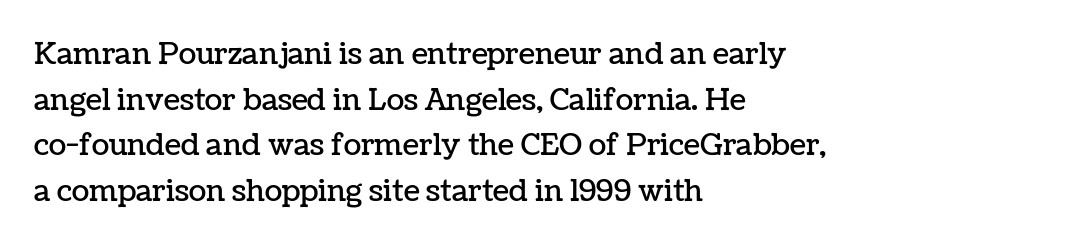
A bare baseline throughout the passage. This sample has the flowing, uneven cadence of proportional lettering. In terms of leading, this rendering sits right in the middle. This is the regular roman posture of the typeface. Glyph-to-glyph distance matches everyday printed text.
